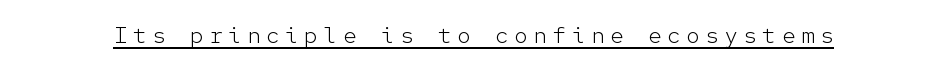
The image shows 23 px text type, upright; set unusually wide letter spacing (+0.23 em), underlined.
